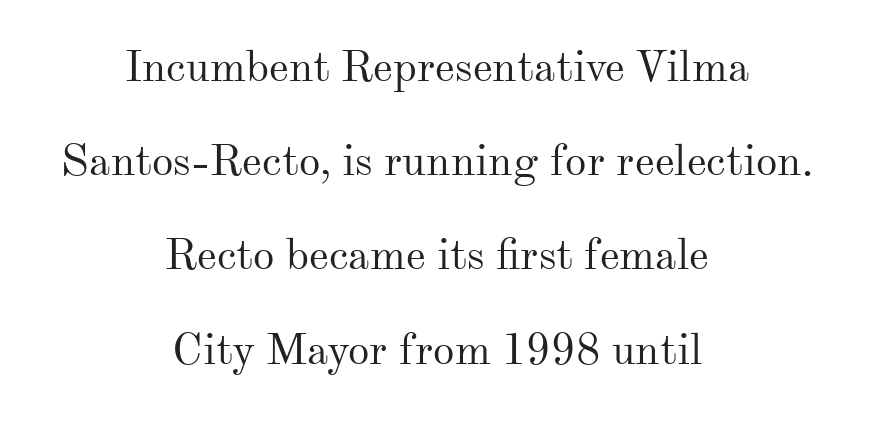
The image shows 43 px regular-weight serif type, upright; set centered, loose line spacing (2.19x), normal letter spacing, not underlined; medium stroke contrast and a small x-height.
